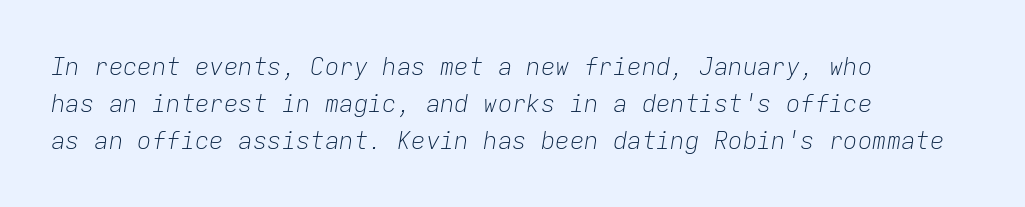
In CSS terms this would be text-align: left. This sample keeps an unexceptional amount of space between lines. The tracking reads as untouched default to a designer's eye. Vertical stems look standard width or narrower in stroke.
